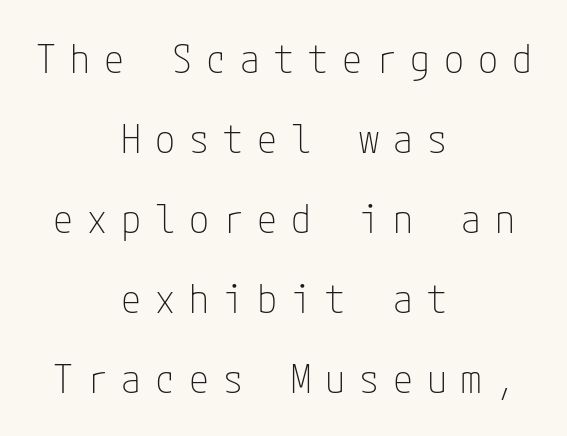
The image shows 40 px thin, condensed sans-serif type, upright; set centered, loose line spacing (2.0x), unusually wide letter spacing (+0.35 em), not underlined; low stroke contrast and a medium x-height.
